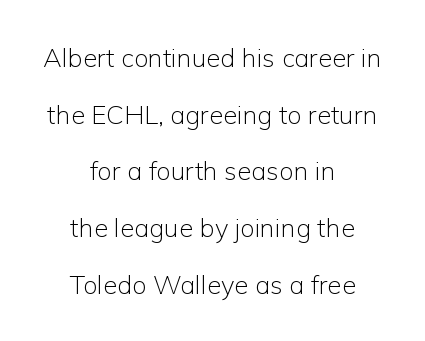
{"italic": "no", "bold": "no", "underline": "no", "align": "center", "line_spacing": "loose", "line_spacing_ratio": 2.18, "letter_spacing": "normal", "letter_spacing_em": 0.0, "glyph_px": 26}
